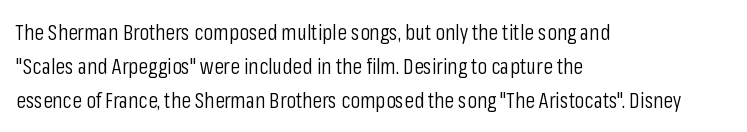
Q: Is the text bold? A: No.
Q: Is the text italic (slanted)? A: No, it is upright.
Q: Is the text underlined? A: No.
Q: How is the paragraph aligned? A: Left-aligned.
Q: Is the spacing between letters normal or unusually wide? A: Normal.
Q: Is the spacing between lines tight, normal or loose? A: Normal.
